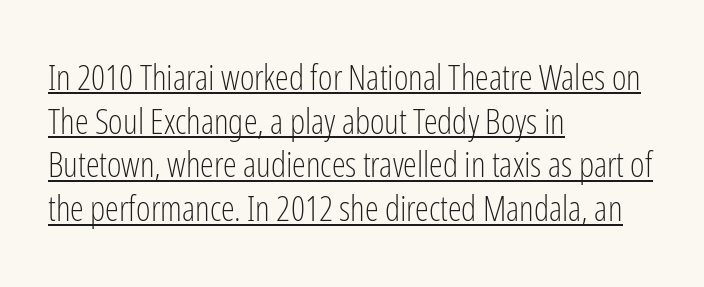
{"serif": "no", "italic": "no", "bold": "no", "weight": "light", "width": "condensed", "stroke_contrast": "low", "x_height": "medium", "monospaced": "no", "underline": "yes", "align": "left", "line_spacing": "normal", "line_spacing_ratio": 1.25, "letter_spacing": "normal", "letter_spacing_em": 0.0, "glyph_px": 35}
